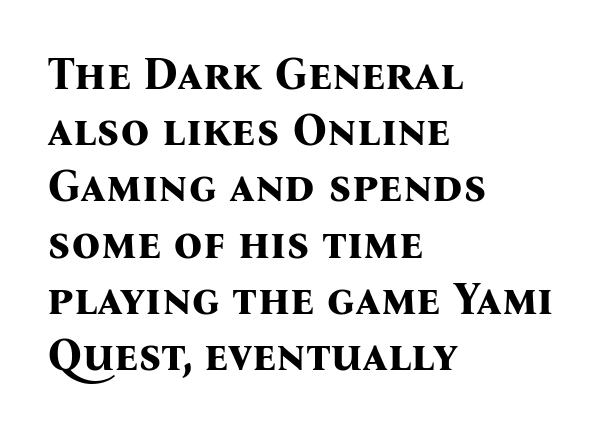
Q: Is the text bold? A: Yes.
Q: Is the text italic (slanted)? A: No, it is upright.
Q: Is the typeface a serif or a sans-serif typeface? A: Serif.
Q: Is the text underlined? A: No.
Q: How is the paragraph aligned? A: Left-aligned.
Q: Is the spacing between letters normal or unusually wide? A: Normal.
Q: Is the spacing between lines tight, normal or loose? A: Normal.
Q: Width (condensed, normal, or wide)? A: Normal.
Q: Stroke contrast? A: Medium.
Q: x-height? A: Medium.
Q: Monospaced? A: No.
